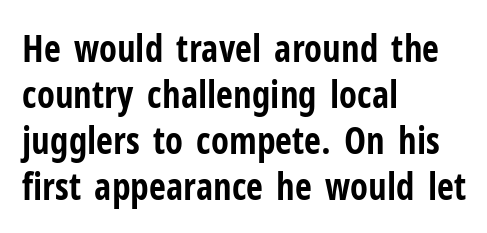
The image shows 37 px bold, condensed sans-serif type, upright; set left-aligned, line spacing 1.24x, normal letter spacing, not underlined; low stroke contrast and a medium x-height.
